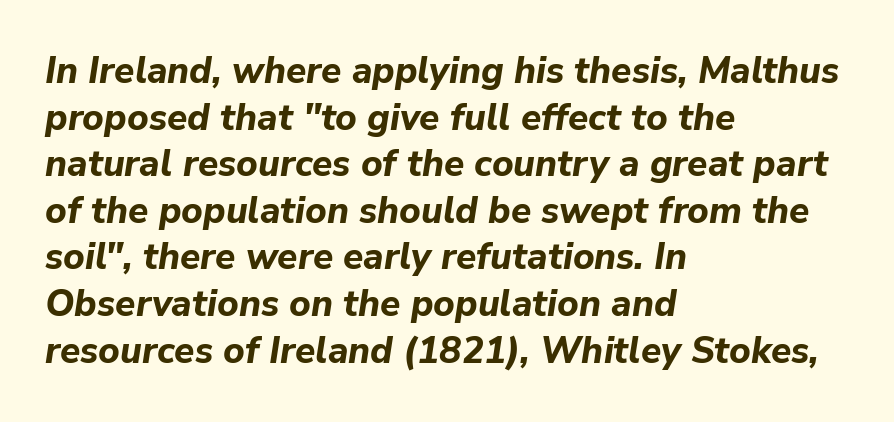
Stroke thickness is high; the sample reads as a true bold. The rows are spaced the way most documents space them. Note the varied advance widths — an 'i' is clearly narrower than an 'm'. The baseline area is clear.
